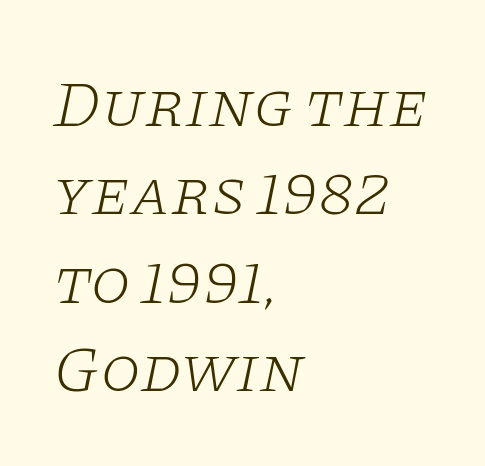
Between one letter and the next there's only the usual sliver of space. Heft: none added — not bold. Each letter keeps its own natural width here, so spacing adapts to shape. Glance below the letters and you will spot only blank space. What's the leading like? Ordinary, nothing unusual. The paragraph has a hard left edge and a soft right edge.
